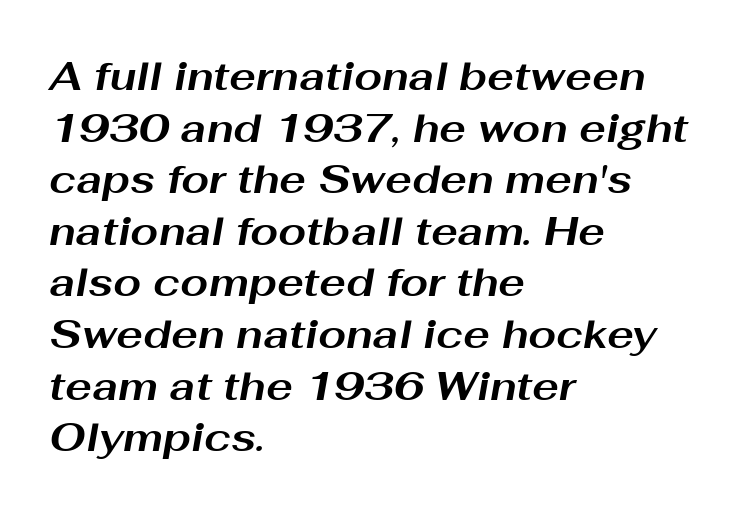
Would a proofreader flag this as italicized? Yes. This is heavy type, rendered in bold. This sample has the flowing, uneven cadence of proportional lettering. Which margin do the lines hug? The left one — the right edge is uneven. How are the letters spaced? Ordinarily, with no added tracking. What's the leading like? Ordinary, nothing unusual.
